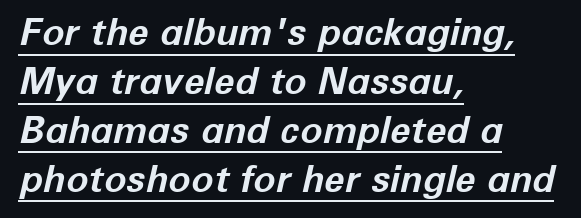
Q: Is the text bold? A: Yes.
Q: Is the text italic (slanted)? A: Yes, it leans right by about 12 degrees.
Q: Is the text underlined? A: Yes.
Q: How is the paragraph aligned? A: Left-aligned.
Q: Is the spacing between letters normal or unusually wide? A: Normal.
Q: Is the spacing between lines tight, normal or loose? A: Normal.
Q: Width (condensed, normal, or wide)? A: Normal.
Q: Stroke contrast? A: Low.
Q: x-height? A: Medium.
Q: Monospaced? A: No.
